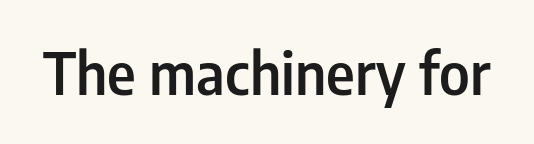
{"serif": "no", "italic": "no", "bold": "semi", "weight": "semibold", "width": "condensed", "stroke_contrast": "low", "x_height": "medium", "monospaced": "no", "underline": "no", "letter_spacing": "normal", "letter_spacing_em": 0.0, "glyph_px": 57}
